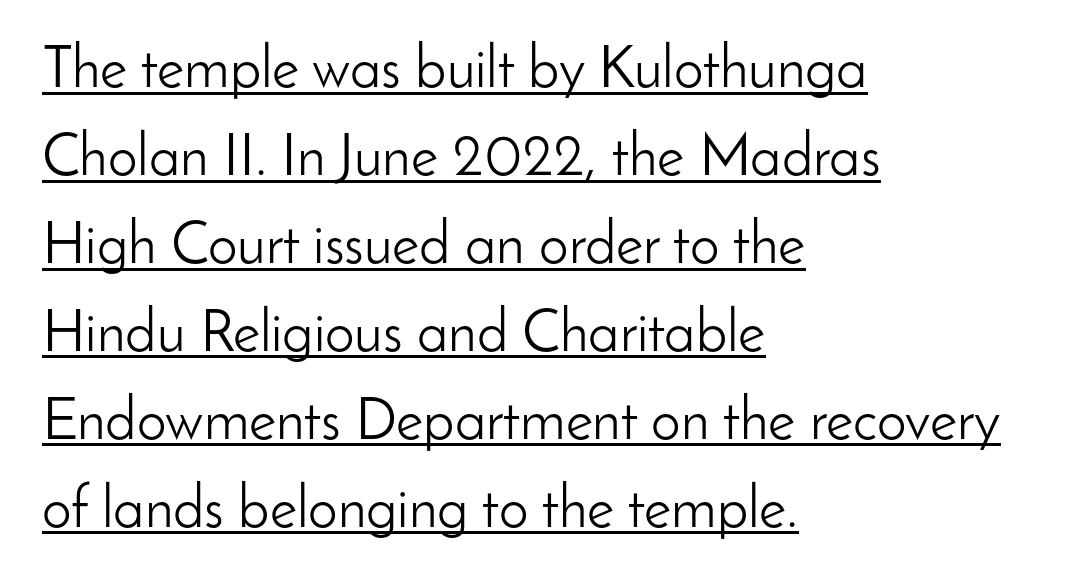
{"serif": "no", "italic": "no", "bold": "no", "weight": "light", "width": "normal", "stroke_contrast": "low", "x_height": "small", "monospaced": "no", "underline": "yes", "align": "left", "line_spacing": "normal", "line_spacing_ratio": 1.49, "letter_spacing": "normal", "letter_spacing_em": 0.0, "glyph_px": 59}
